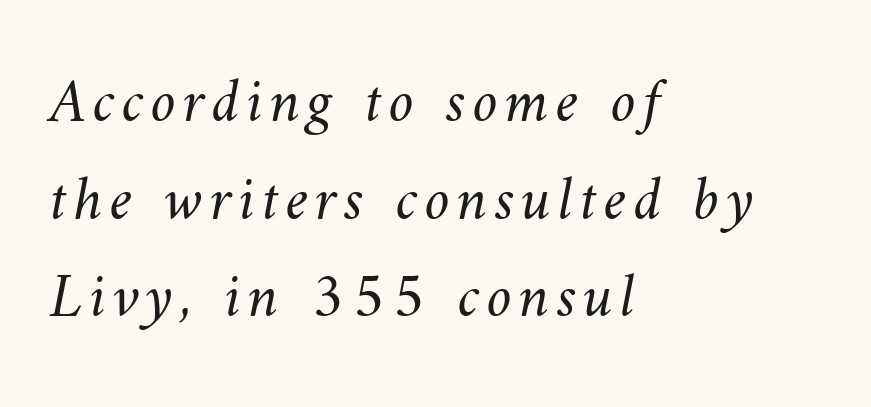
The image shows 63 px light type; set left-aligned, normal line spacing (1.55x), not underlined; medium stroke contrast and a small x-height.
